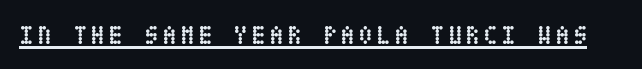
The image shows 26 px bold type, upright; set underlined.
